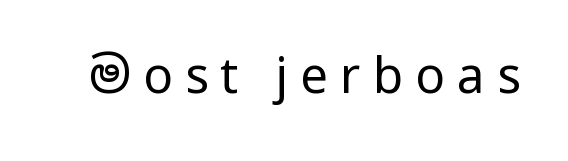
Nothing heavy about these letters — not bold at all. Regarding serifs, this sample does without them. Only glyphs here, with clear space below each row. Do the characters align in a grid? No, the font is proportional. Designer's note — italics off, roman on.
